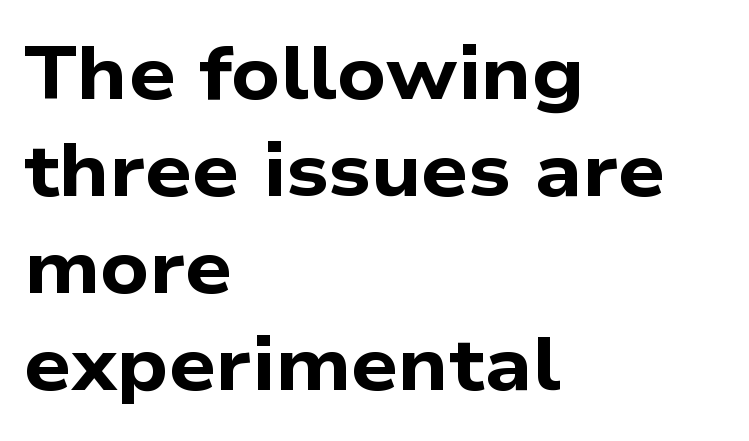
The image shows 74 px bold, wide sans-serif type; set left-aligned, normal line spacing (1.31x), normal letter spacing, not underlined; low stroke contrast and a medium x-height.
